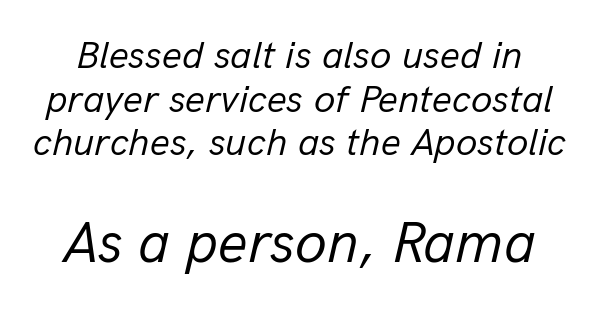
Q: Is the text bold? A: No.
Q: Is the text italic (slanted)? A: Yes, it leans right by about 13 degrees.
Q: Is the text underlined? A: No.
Q: Is the spacing between letters normal or unusually wide? A: Normal.
Q: Is the spacing between lines tight, normal or loose? A: Tight.
Q: Which block of text is set in a larger size, the first (top) or the second (bottom)? A: The second (bottom) one.
Q: Width (condensed, normal, or wide)? A: Normal.
Q: Stroke contrast? A: Low.
Q: x-height? A: Medium.
Q: Monospaced? A: No.
